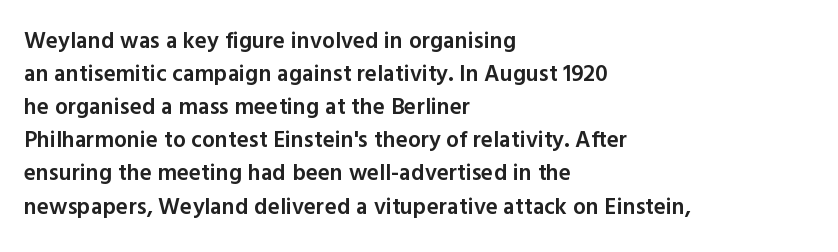
Default kerning and tracking; the words read as compact shapes. Quick note: interline space is typical. This rendering features lettering with no underline. Left-aligned paragraph, ragged on the right. The strokes are fattened partway — semibold, not bold. Italic: no, the glyphs are upright roman.
